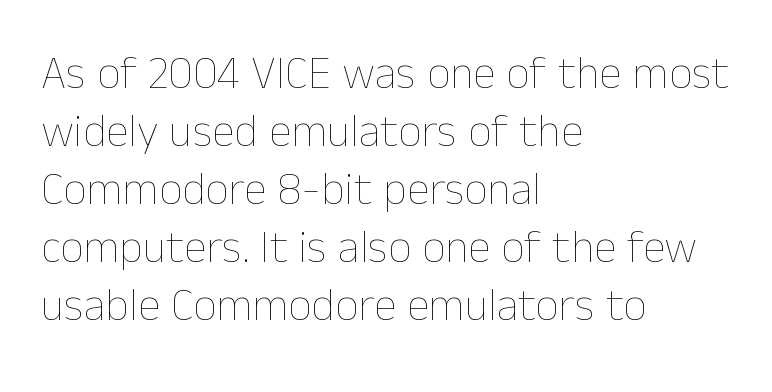
The lettering holds an erect, upright posture throughout. Short and long lines alike share a common starting point at left. Has an underline been added? It has not. The letterforms sit at book weight or below. The rows are spaced the way most documents space them. Each letter keeps its own natural width here, so spacing adapts to shape.
